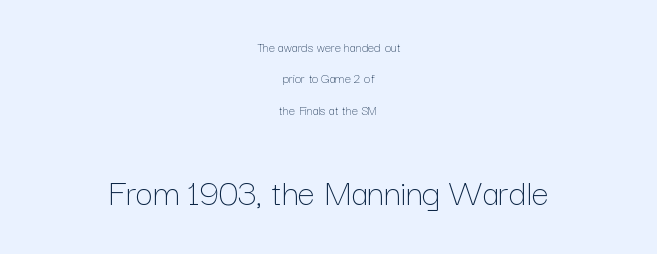
The image shows 39 px thin type, upright; set centered, loose line spacing (2.25x), normal letter spacing, not underlined; the second (bottom) block is 2.79x larger; low stroke contrast and a medium x-height.
